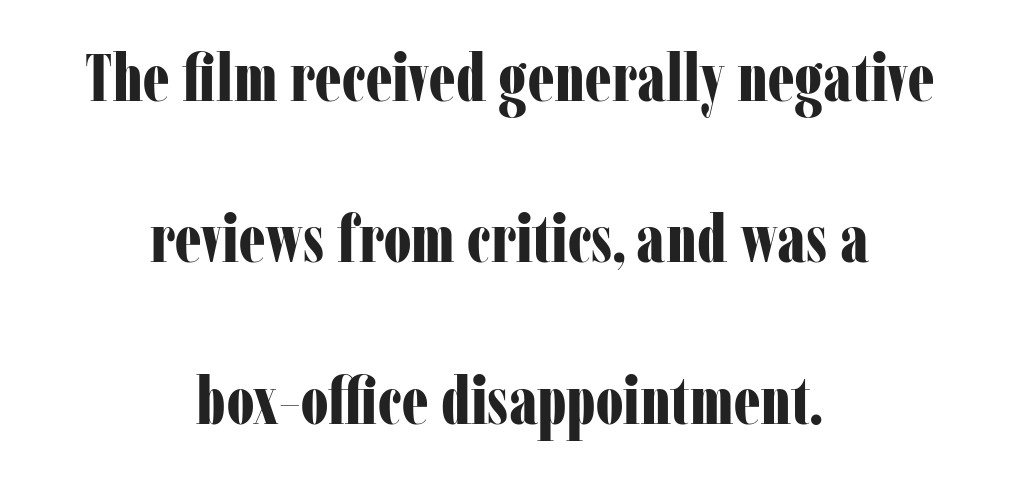
Q: Is the text bold? A: Yes.
Q: Is the text italic (slanted)? A: No, it is upright.
Q: Is the typeface a serif or a sans-serif typeface? A: Serif.
Q: Is the text underlined? A: No.
Q: How is the paragraph aligned? A: Centered.
Q: Is the spacing between letters normal or unusually wide? A: Normal.
Q: Is the spacing between lines tight, normal or loose? A: Loose.
Q: Width (condensed, normal, or wide)? A: Condensed.
Q: Stroke contrast? A: Low.
Q: x-height? A: Medium.
Q: Monospaced? A: No.
